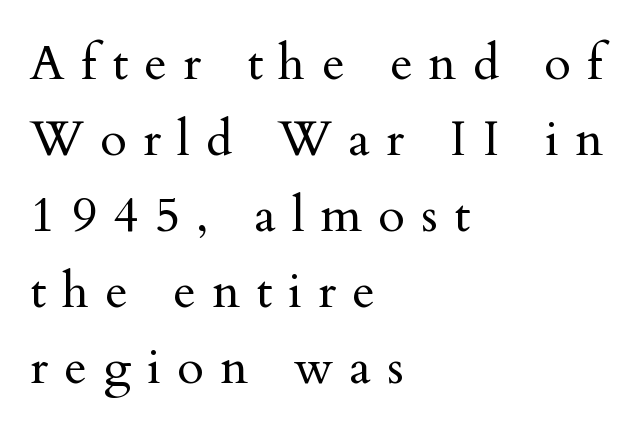
Q: Is the text bold? A: No.
Q: Is the text italic (slanted)? A: No, it is upright.
Q: Is the typeface a serif or a sans-serif typeface? A: Serif.
Q: Is the text underlined? A: No.
Q: How is the paragraph aligned? A: Left-aligned.
Q: Is the spacing between letters normal or unusually wide? A: Unusually wide.
Q: Is the spacing between lines tight, normal or loose? A: Normal.
Q: Width (condensed, normal, or wide)? A: Normal.
Q: Stroke contrast? A: Medium.
Q: x-height? A: Small.
Q: Monospaced? A: No.
